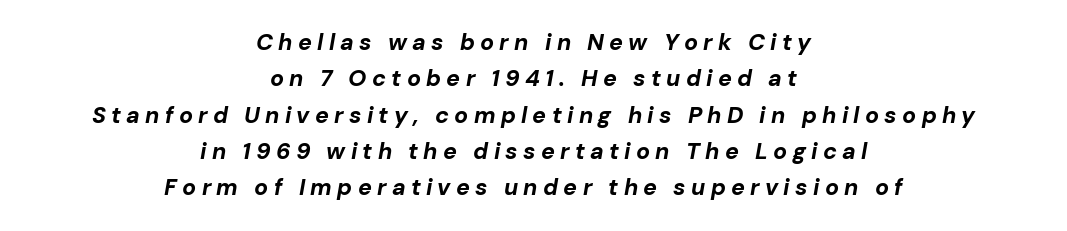
Q: Is the text bold? A: Yes.
Q: Is the text italic (slanted)? A: Yes, it leans right by about 10 degrees.
Q: Is the text underlined? A: No.
Q: How is the paragraph aligned? A: Centered.
Q: Is the spacing between letters normal or unusually wide? A: Unusually wide.
Q: Is the spacing between lines tight, normal or loose? A: Normal.
